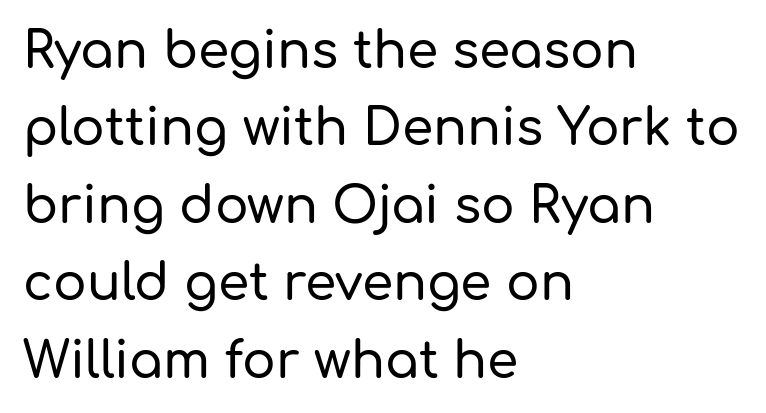
Q: Is the text italic (slanted)? A: No, it is upright.
Q: Is the typeface a serif or a sans-serif typeface? A: Sans-serif.
Q: Is the text underlined? A: No.
Q: How is the paragraph aligned? A: Left-aligned.
Q: Is the spacing between letters normal or unusually wide? A: Normal.
Q: Is the spacing between lines tight, normal or loose? A: Normal.
Q: Width (condensed, normal, or wide)? A: Normal.
Q: Stroke contrast? A: Low.
Q: x-height? A: Medium.
Q: Monospaced? A: No.
